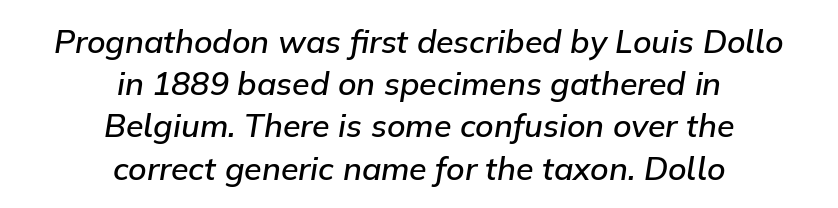
Centered paragraph, ragged on both sides. Letters rest on an invisible, unmarked baseline. Standard letterfit; no display-style spreading of the glyphs. Honestly, the row spacing looks completely unremarkable. The specimen reads as italic at a glance.
